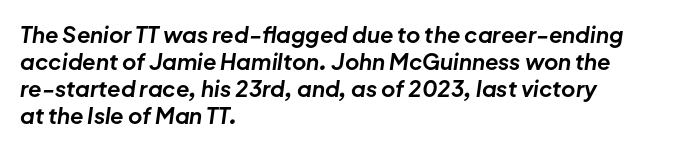
Q: Is the text bold? A: Yes.
Q: Is the text italic (slanted)? A: Yes, it leans right by about 8 degrees.
Q: Is the text underlined? A: No.
Q: How is the paragraph aligned? A: Left-aligned.
Q: Is the spacing between letters normal or unusually wide? A: Normal.
